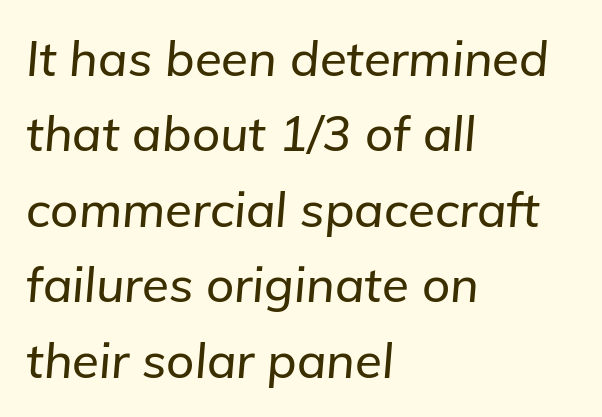
The image shows 49 px text type, italic (leaning right); set left-aligned, normal line spacing (1.54x), normal letter spacing, not underlined; low stroke contrast and a medium x-height.
